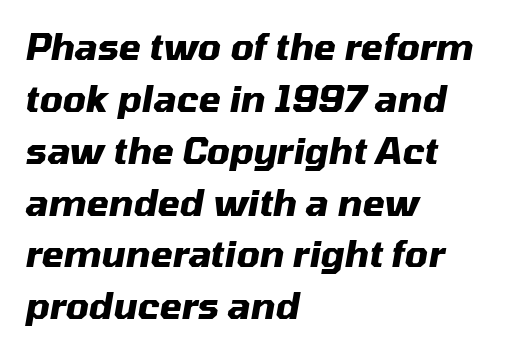
Q: Is the text bold? A: Yes.
Q: Is the text italic (slanted)? A: Yes, it leans right by about 10 degrees.
Q: Is the text underlined? A: No.
Q: How is the paragraph aligned? A: Left-aligned.
Q: Is the spacing between letters normal or unusually wide? A: Normal.
Q: Is the spacing between lines tight, normal or loose? A: Normal.
Q: Width (condensed, normal, or wide)? A: Normal.
Q: Stroke contrast? A: Medium.
Q: x-height? A: Medium.
Q: Monospaced? A: No.
